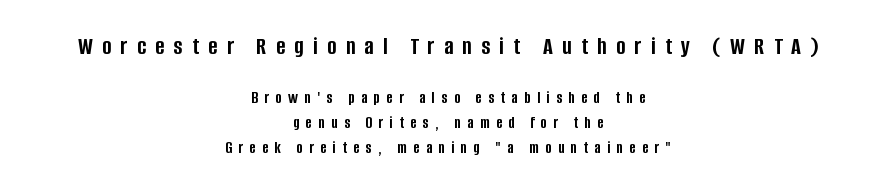
I'd describe the lettering as bold — thick and assertive. The lines are quadded center. A typesetter would call this leading conventional body-copy spacing. The face used here is rendered with a markedly widened letterfit.
